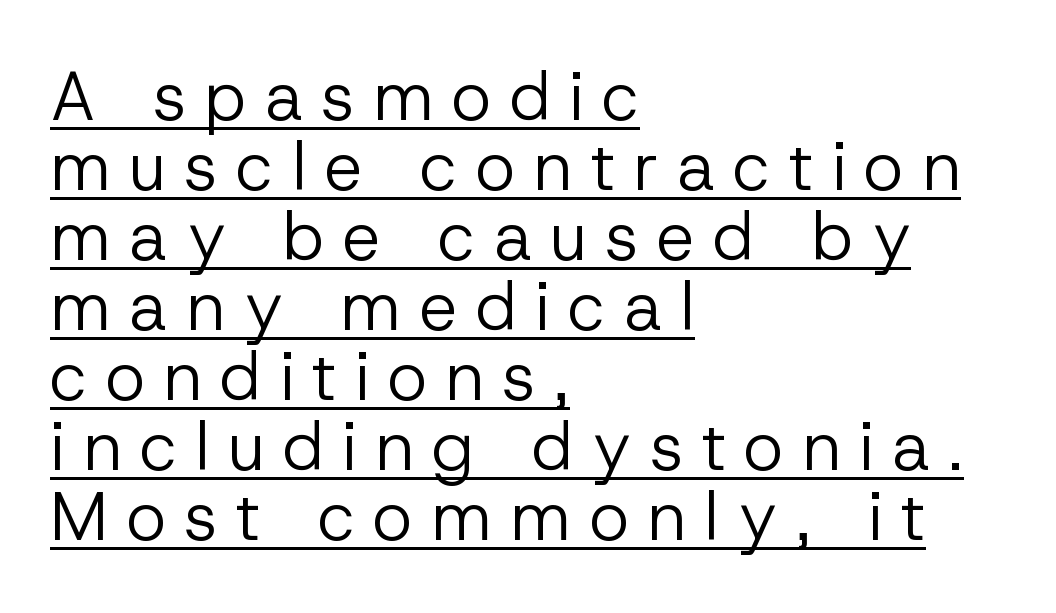
The image shows 68 px regular-weight sans-serif type, upright; set left-aligned, tight line spacing (1.03x), unusually wide letter spacing (+0.27 em), underlined; low stroke contrast and a medium x-height.
